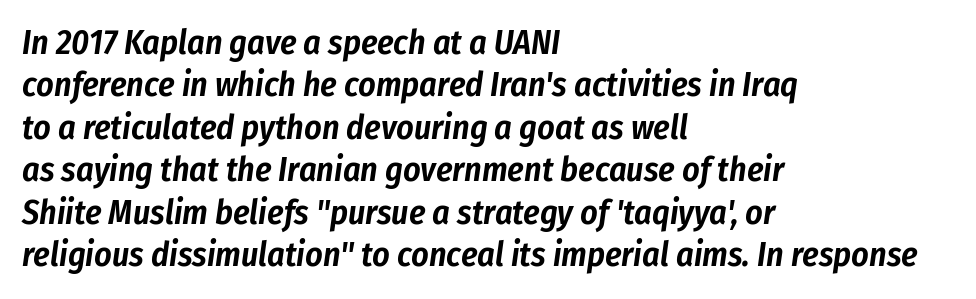
Q: Is the text italic (slanted)? A: Yes, it leans right by about 8 degrees.
Q: Is the text underlined? A: No.
Q: How is the paragraph aligned? A: Left-aligned.
Q: Is the spacing between letters normal or unusually wide? A: Normal.
Q: Is the spacing between lines tight, normal or loose? A: Normal.
Q: Width (condensed, normal, or wide)? A: Condensed.
Q: Stroke contrast? A: Low.
Q: x-height? A: Medium.
Q: Monospaced? A: No.
